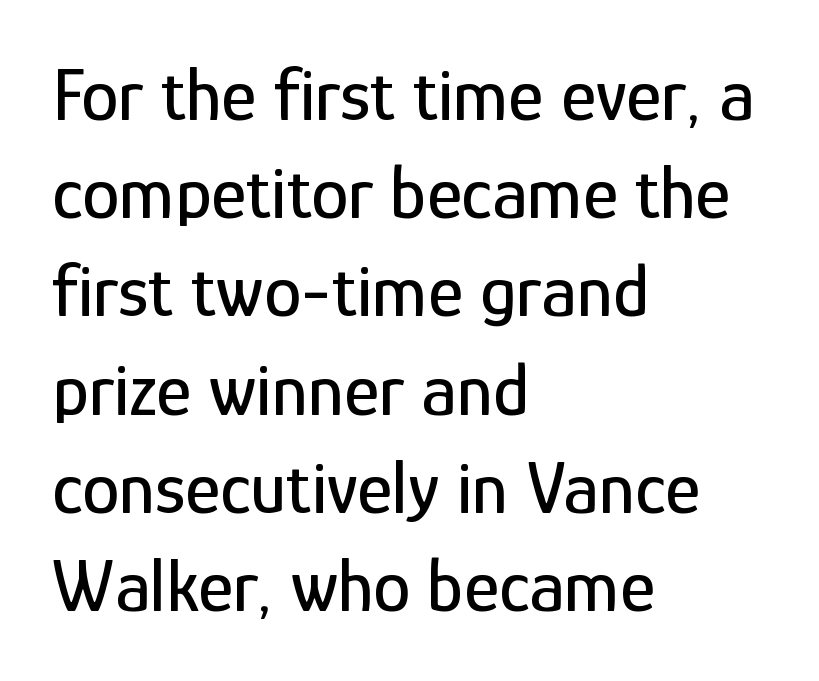
Q: Is the text italic (slanted)? A: No, it is upright.
Q: Is the typeface a serif or a sans-serif typeface? A: Sans-serif.
Q: Is the text underlined? A: No.
Q: How is the paragraph aligned? A: Left-aligned.
Q: Is the spacing between letters normal or unusually wide? A: Normal.
Q: Is the spacing between lines tight, normal or loose? A: Normal.
Q: Width (condensed, normal, or wide)? A: Condensed.
Q: Stroke contrast? A: Low.
Q: x-height? A: Medium.
Q: Monospaced? A: No.
